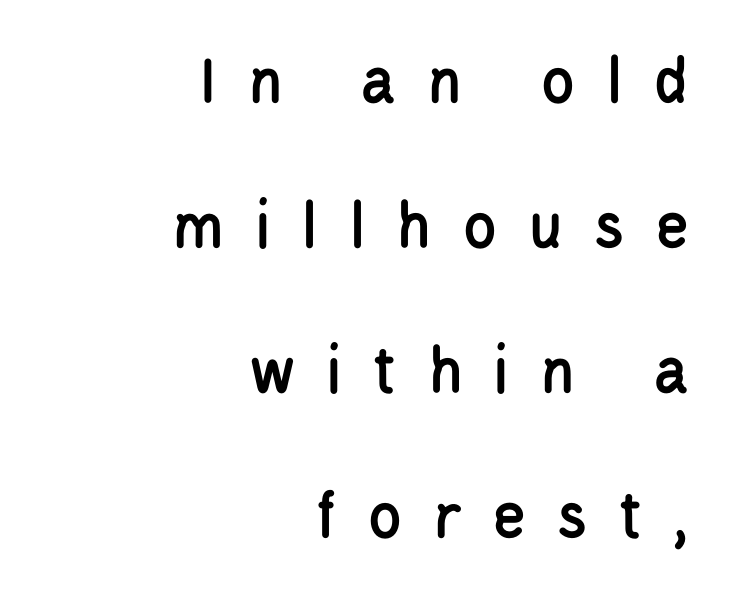
Q: Is the text italic (slanted)? A: No, it is upright.
Q: Is the typeface a serif or a sans-serif typeface? A: Sans-serif.
Q: Is the text underlined? A: No.
Q: How is the paragraph aligned? A: Right-aligned.
Q: Is the spacing between letters normal or unusually wide? A: Unusually wide.
Q: Is the spacing between lines tight, normal or loose? A: Loose.
Q: Width (condensed, normal, or wide)? A: Condensed.
Q: Stroke contrast? A: Low.
Q: x-height? A: Large.
Q: Monospaced? A: No.
